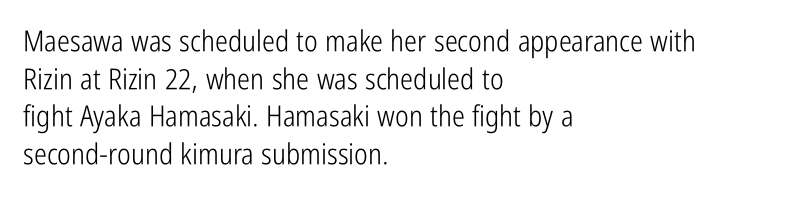
Descender tails drop into unmarked territory. This sample has the flowing, uneven cadence of proportional lettering. Upright lettering throughout. What's the leading like? Ordinary, nothing unusual. Standard letterfit; no display-style spreading of the glyphs. To sum up the face: it is a sans, with no serifs.
